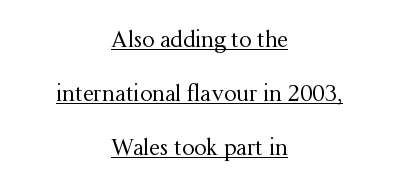
The image shows 22 px text type, upright; set centered, loose line spacing (2.45x), normal letter spacing, underlined.
